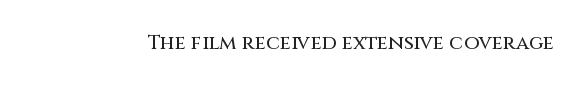
{"italic": "no", "underline": "no", "letter_spacing": "normal", "letter_spacing_em": 0.0, "glyph_px": 20}
